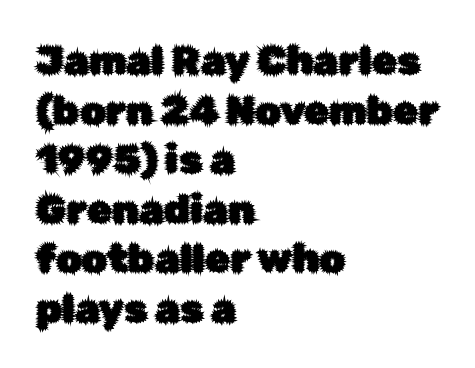
The image shows 40 px sans-serif type, upright; set left-aligned, line spacing 1.24x, normal letter spacing, not underlined; low stroke contrast and a medium x-height.
